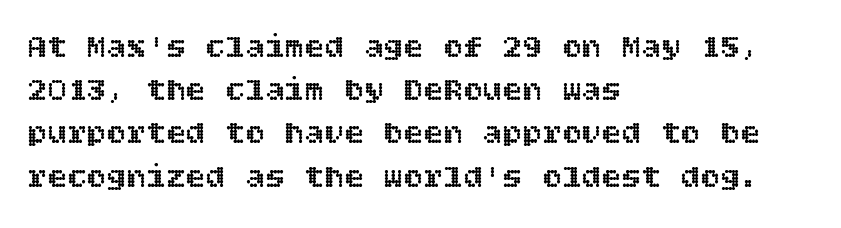
The setting favours the left margin, as ordinary paragraphs usually do. Rows of type keep a routine distance in the vertical direction. Quick note: underline off. Every stem runs plumb, perpendicular to the baseline. Default kerning and tracking; the words read as compact shapes.
